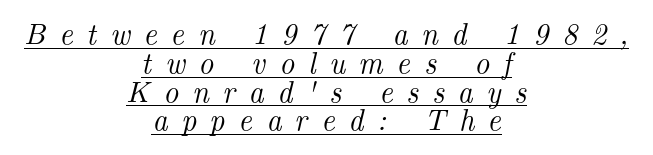
The whitespace from short lines is split evenly between both sides. Proportional: the letters do not fall into vertical columns. The text carries the slant typical of an italic or oblique font. Closely set lines give the paragraph a compact silhouette. Beneath each row of characters lies a ruled line. The letterforms stand isolated, each surrounded by extra space.
